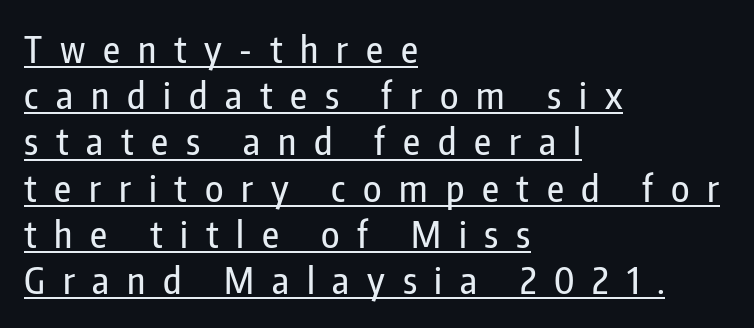
The image shows 37 px condensed sans-serif type, upright; set left-aligned, normal line spacing (1.25x), unusually wide letter spacing (+0.48 em), underlined; low stroke contrast and a medium x-height.
